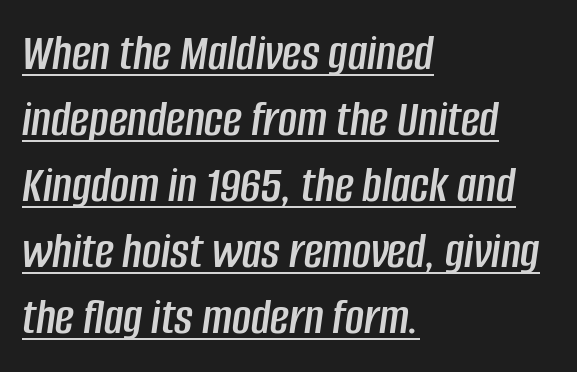
Q: Is the text italic (slanted)? A: Yes, it leans right by about 8 degrees.
Q: Is the text underlined? A: Yes.
Q: How is the paragraph aligned? A: Left-aligned.
Q: Is the spacing between letters normal or unusually wide? A: Normal.
Q: Is the spacing between lines tight, normal or loose? A: Normal.
Q: Width (condensed, normal, or wide)? A: Condensed.
Q: Stroke contrast? A: Low.
Q: x-height? A: Large.
Q: Monospaced? A: No.
